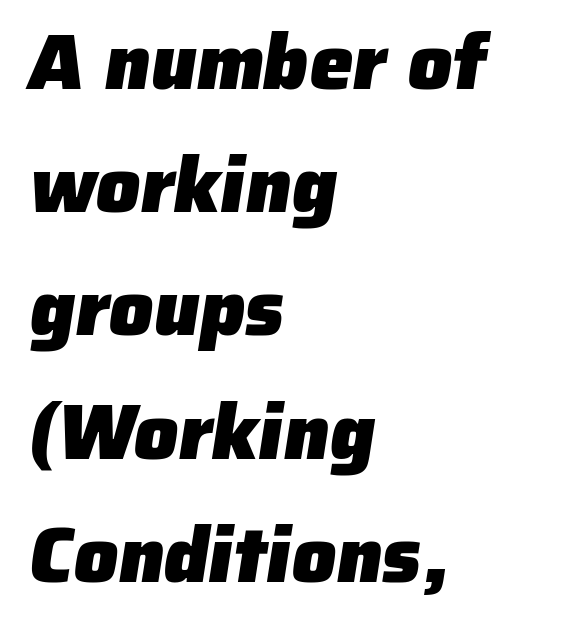
No word sits above an underline. If you drew a ruler down the left edge, every line would touch it. Summary of vertical rhythm: regular, with standard interline spacing. Proportional: the letters do not fall into vertical columns. Classification — sans serif. You'd pick this weight for a headline — it's a proper bold.
